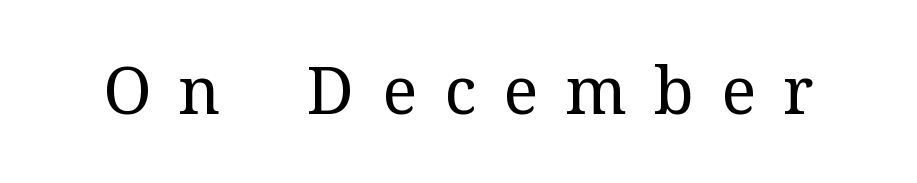
Heft: none added — not bold. The passage shown has open, widely tracked lettering throughout. Yep, those are serifs on the letters. A roman cut, with each character standing at attention.
